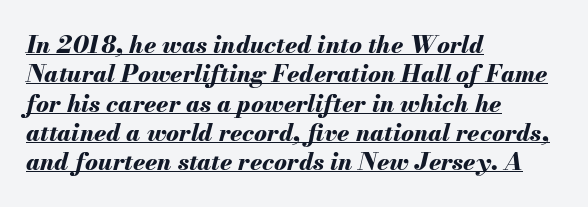
This is oblique type, the kind used for emphasis or titles. In terms of letterspacing, this is plain default setting. Compared with undecorated copy, this sample adds a rule below the words. The lines in this sample share a left origin and differ only in where they stop. Does the weight exceed regular? Yes, all the way to bold.
